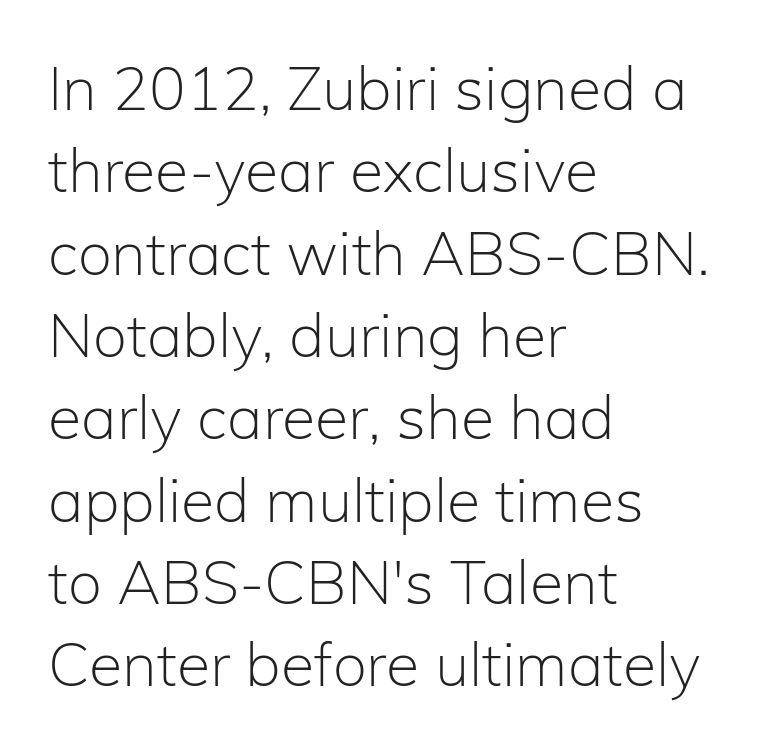
The image shows 61 px light sans-serif type, upright; set left-aligned, normal line spacing (1.35x), normal letter spacing, not underlined; low stroke contrast and a medium x-height.
